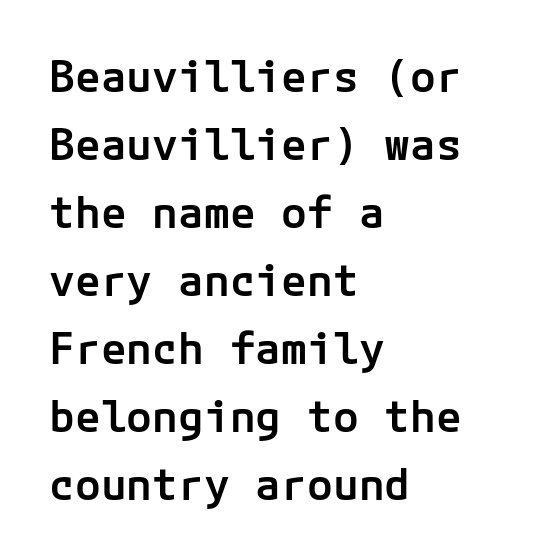
{"serif": "no", "italic": "no", "bold": "semi", "weight": "semibold", "width": "normal", "stroke_contrast": "low", "x_height": "medium", "underline": "no", "align": "left", "line_spacing": "normal", "line_spacing_ratio": 1.58, "letter_spacing": "normal", "letter_spacing_em": 0.0, "glyph_px": 43}
